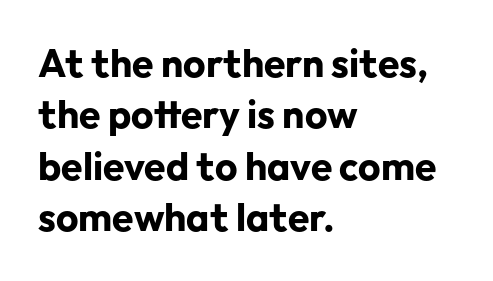
Q: Is the text bold? A: Yes.
Q: Is the text italic (slanted)? A: No, it is upright.
Q: Is the typeface a serif or a sans-serif typeface? A: Sans-serif.
Q: Is the text underlined? A: No.
Q: How is the paragraph aligned? A: Left-aligned.
Q: Is the spacing between letters normal or unusually wide? A: Normal.
Q: Is the spacing between lines tight, normal or loose? A: Normal.
Q: Width (condensed, normal, or wide)? A: Normal.
Q: Stroke contrast? A: Low.
Q: x-height? A: Medium.
Q: Monospaced? A: No.
